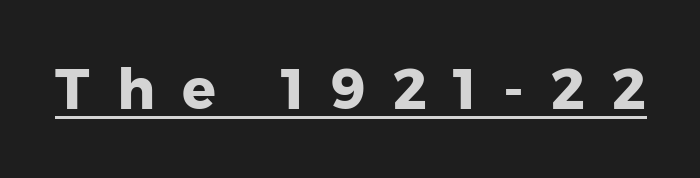
The font family rendered here belongs to the sans-serif group. Is this a fixed-width face? No — the glyphs have proportional, varying widths. The axis of the letterforms is exactly vertical. The passage shown is underscored from start to finish. These lines have a slow, spaced-out rhythm from letter to letter.
